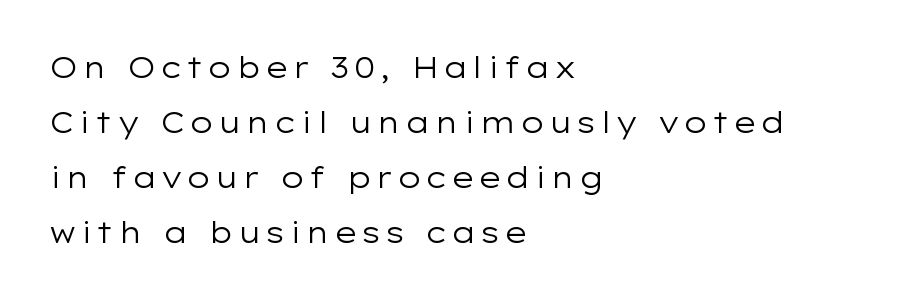
Q: Is the text bold? A: No.
Q: Is the text italic (slanted)? A: No, it is upright.
Q: Is the typeface a serif or a sans-serif typeface? A: Sans-serif.
Q: Is the text underlined? A: No.
Q: How is the paragraph aligned? A: Left-aligned.
Q: Is the spacing between lines tight, normal or loose? A: Loose.
Q: Width (condensed, normal, or wide)? A: Wide.
Q: Stroke contrast? A: Low.
Q: x-height? A: Medium.
Q: Monospaced? A: No.
